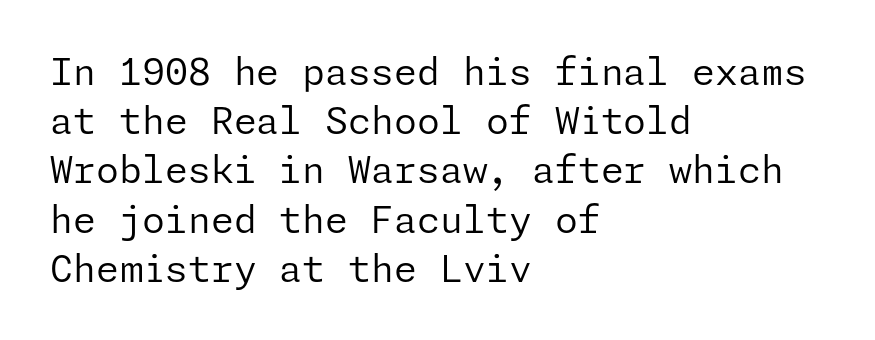
Q: Is the text bold? A: No.
Q: Is the text italic (slanted)? A: No, it is upright.
Q: Is the typeface a serif or a sans-serif typeface? A: Sans-serif.
Q: Is the text underlined? A: No.
Q: How is the paragraph aligned? A: Left-aligned.
Q: Is the spacing between letters normal or unusually wide? A: Normal.
Q: Is the spacing between lines tight, normal or loose? A: Normal.
Q: Width (condensed, normal, or wide)? A: Normal.
Q: Stroke contrast? A: Low.
Q: x-height? A: Medium.
